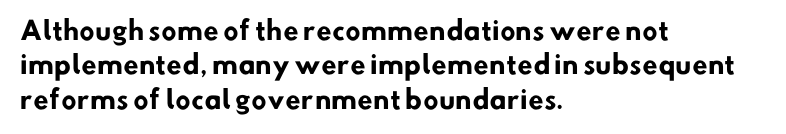
The image shows 25 px bold type; set left-aligned, normal line spacing (1.38x), normal letter spacing, not underlined.
